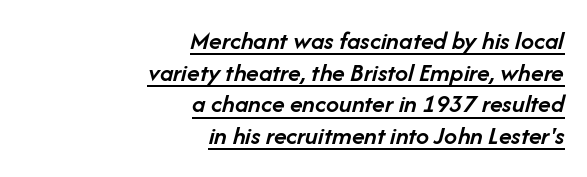
In terms of posture, this sample is oblique. Bold? Not quite — semibold, heavier than regular but stopping short. Visually the block forms a straight wall on the right and a jagged coastline on the left. Short note: letters normally spaced. Descenders here cross a horizontal rule under the line.
